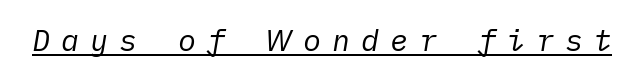
Between one letter and the next there's a generous, obvious gap. Each line of the rendering has a horizontal stroke beneath the glyphs. The weight tops out at a normal text grade. There's an unmistakable incline to the writing here.
